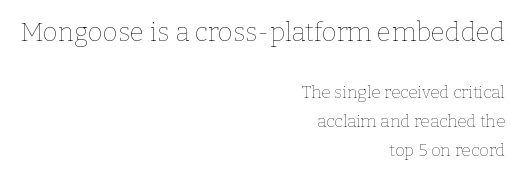
{"italic": "no", "bold": "no", "underline": "no", "align": "right", "line_spacing_ratio": 1.72, "letter_spacing": "normal", "letter_spacing_em": 0.0, "larger_block": "first", "size_ratio": 1.53, "glyph_px": 26}
